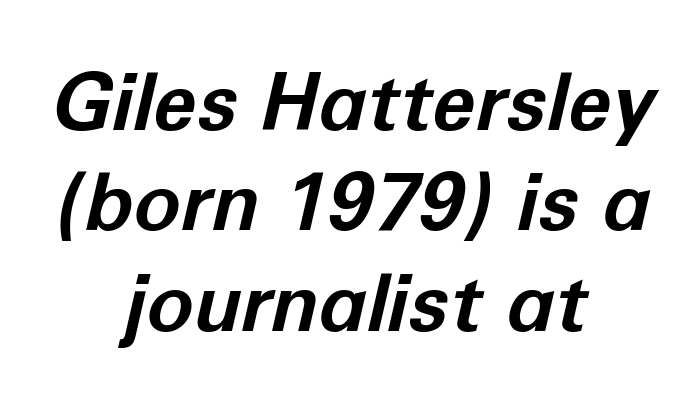
The typesetting leans heavy: a genuine bold. Where is the straight margin? There isn't one; the lines are centered. Underlining? Definitely not there. The leading is moderate, giving the passage an even texture. A typesetter would call this zero additional tracking. Do the characters align in a grid? No, the font is proportional.
